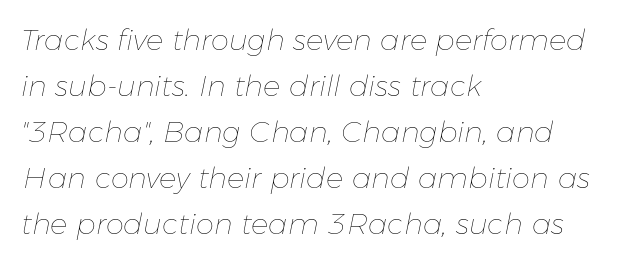
Q: Is the text bold? A: No.
Q: Is the text italic (slanted)? A: Yes, it leans right by about 11 degrees.
Q: Is the text underlined? A: No.
Q: How is the paragraph aligned? A: Left-aligned.
Q: Is the spacing between letters normal or unusually wide? A: Normal.
Q: Is the spacing between lines tight, normal or loose? A: Normal.
Q: Width (condensed, normal, or wide)? A: Normal.
Q: Stroke contrast? A: Low.
Q: x-height? A: Medium.
Q: Monospaced? A: No.
